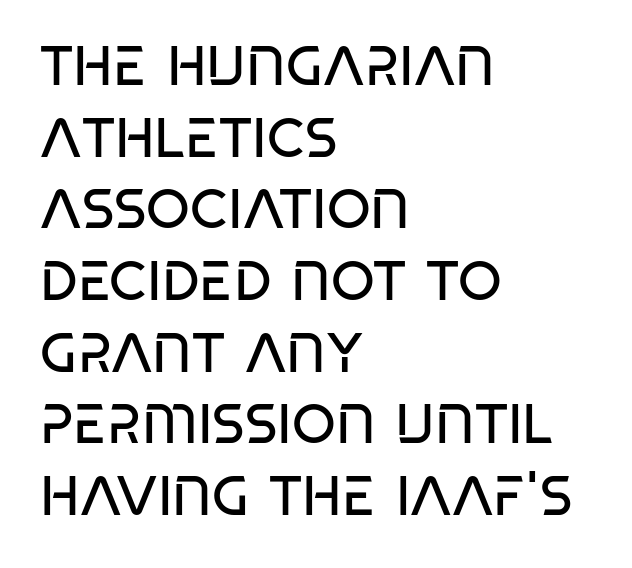
Q: Is the text bold? A: No.
Q: Is the text italic (slanted)? A: No, it is upright.
Q: Is the typeface a serif or a sans-serif typeface? A: Sans-serif.
Q: Is the text underlined? A: No.
Q: How is the paragraph aligned? A: Left-aligned.
Q: Is the spacing between letters normal or unusually wide? A: Normal.
Q: Is the spacing between lines tight, normal or loose? A: Normal.
Q: Width (condensed, normal, or wide)? A: Condensed.
Q: Stroke contrast? A: Low.
Q: x-height? A: Large.
Q: Monospaced? A: No.
